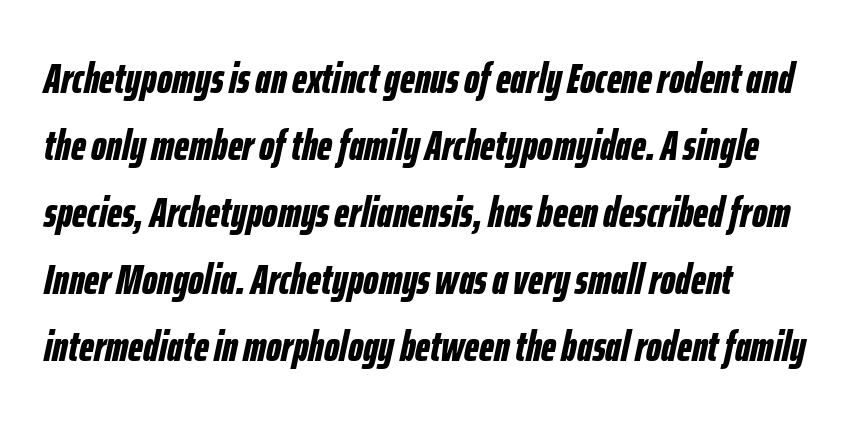
{"italic": "yes", "lean": "right", "slant_degrees": 12, "bold": "yes", "weight": "bold", "width": "condensed", "stroke_contrast": "low", "x_height": "medium", "monospaced": "no", "underline": "no", "align": "left", "line_spacing": "normal", "line_spacing_ratio": 1.56, "letter_spacing": "normal", "letter_spacing_em": 0.0, "glyph_px": 43}
